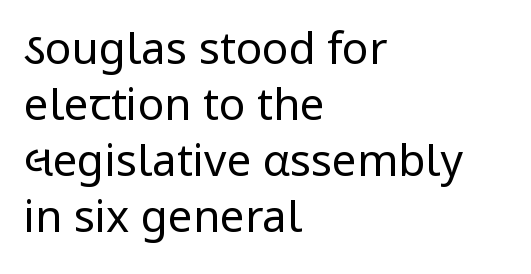
Beneath every word, the page is bare. Typographically, this falls in the sans-serif category. The face used here is proportionally spaced, like ordinary book or web type. This is the regular roman posture of the typeface. Compared with a typical body face, this is equally light or lighter still. Does the copy run flush right? No — it runs flush left.
